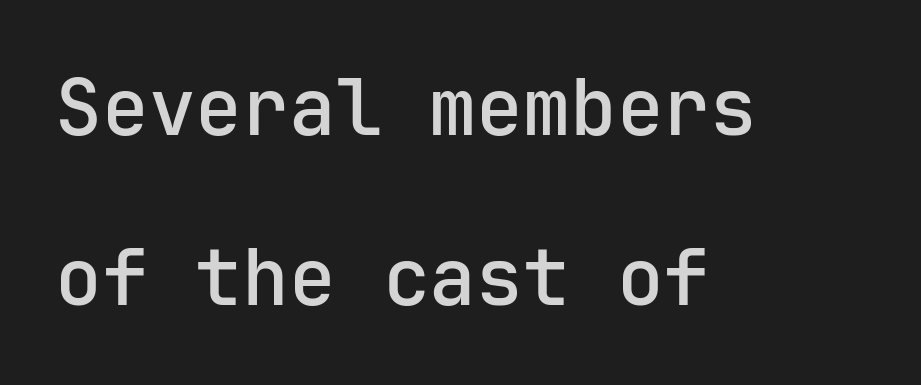
Q: Is the text bold? A: Semi-bold.
Q: Is the text italic (slanted)? A: No, it is upright.
Q: Is the typeface a serif or a sans-serif typeface? A: Sans-serif.
Q: Is the text underlined? A: No.
Q: How is the paragraph aligned? A: Left-aligned.
Q: Is the spacing between letters normal or unusually wide? A: Normal.
Q: Is the spacing between lines tight, normal or loose? A: Loose.
Q: Width (condensed, normal, or wide)? A: Normal.
Q: Stroke contrast? A: Low.
Q: x-height? A: Medium.
